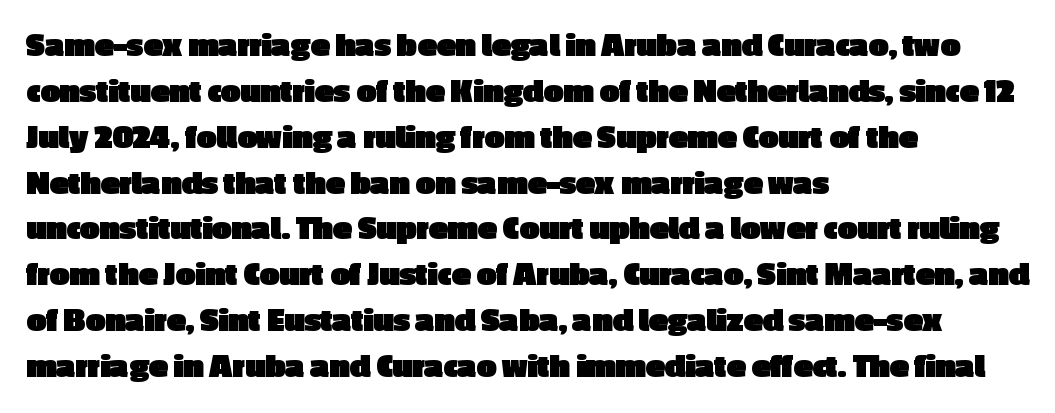
{"serif": "no", "italic": "no", "bold": "yes", "weight": "heavy", "width": "normal", "x_height": "medium", "monospaced": "no", "underline": "no", "align": "left", "line_spacing": "normal", "line_spacing_ratio": 1.31, "letter_spacing": "normal", "letter_spacing_em": 0.0, "glyph_px": 35}
